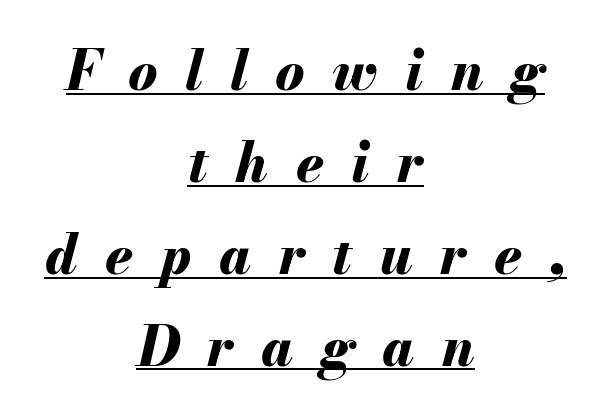
Q: Is the text bold? A: Yes.
Q: Is the text italic (slanted)? A: Yes, it leans right by about 13 degrees.
Q: Is the text underlined? A: Yes.
Q: How is the paragraph aligned? A: Centered.
Q: Is the spacing between letters normal or unusually wide? A: Unusually wide.
Q: Is the spacing between lines tight, normal or loose? A: Normal.
Q: Width (condensed, normal, or wide)? A: Normal.
Q: Stroke contrast? A: Medium.
Q: x-height? A: Small.
Q: Monospaced? A: No.
